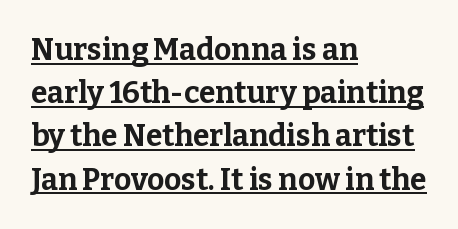
This sample uses plain, unmodified letter spacing. Varying glyph widths throughout — classic text-font behaviour. Tall strokes in this sample are plumb rather than angled. Underline: present.
